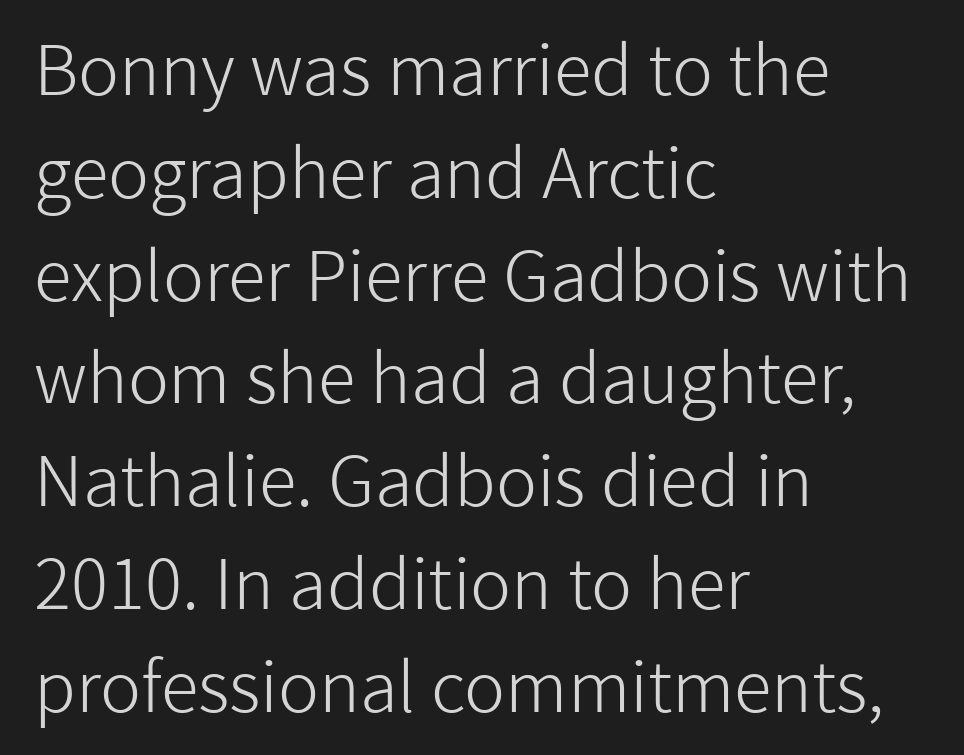
Q: Is the text bold? A: No.
Q: Is the text italic (slanted)? A: No, it is upright.
Q: Is the typeface a serif or a sans-serif typeface? A: Sans-serif.
Q: Is the text underlined? A: No.
Q: How is the paragraph aligned? A: Left-aligned.
Q: Is the spacing between letters normal or unusually wide? A: Normal.
Q: Is the spacing between lines tight, normal or loose? A: Normal.
Q: Width (condensed, normal, or wide)? A: Normal.
Q: Stroke contrast? A: Low.
Q: x-height? A: Medium.
Q: Monospaced? A: No.
